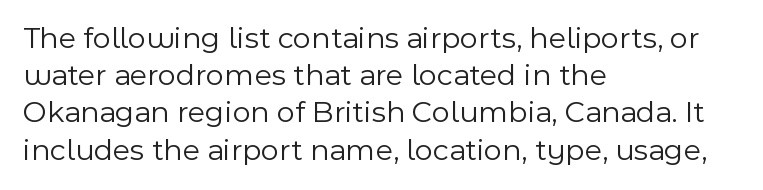
{"serif": "no", "italic": "no", "bold": "no", "weight": "light", "width": "normal", "x_height": "medium", "monospaced": "no", "underline": "no", "align": "left", "line_spacing_ratio": 1.2, "letter_spacing": "normal", "letter_spacing_em": 0.0, "glyph_px": 31}
